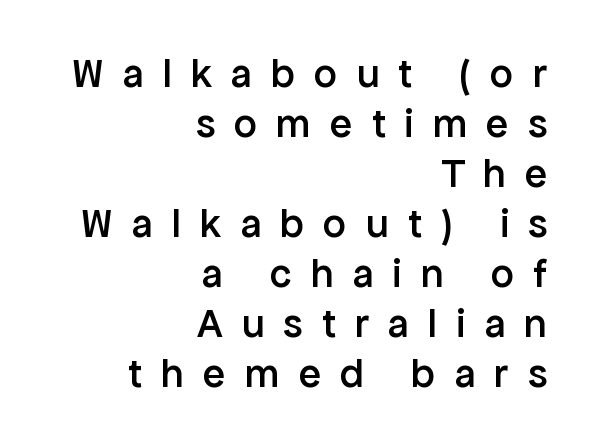
Q: Is the text bold? A: Semi-bold.
Q: Is the text italic (slanted)? A: No, it is upright.
Q: Is the typeface a serif or a sans-serif typeface? A: Sans-serif.
Q: Is the text underlined? A: No.
Q: How is the paragraph aligned? A: Right-aligned.
Q: Is the spacing between letters normal or unusually wide? A: Unusually wide.
Q: Width (condensed, normal, or wide)? A: Normal.
Q: Stroke contrast? A: Low.
Q: x-height? A: Medium.
Q: Monospaced? A: No.
